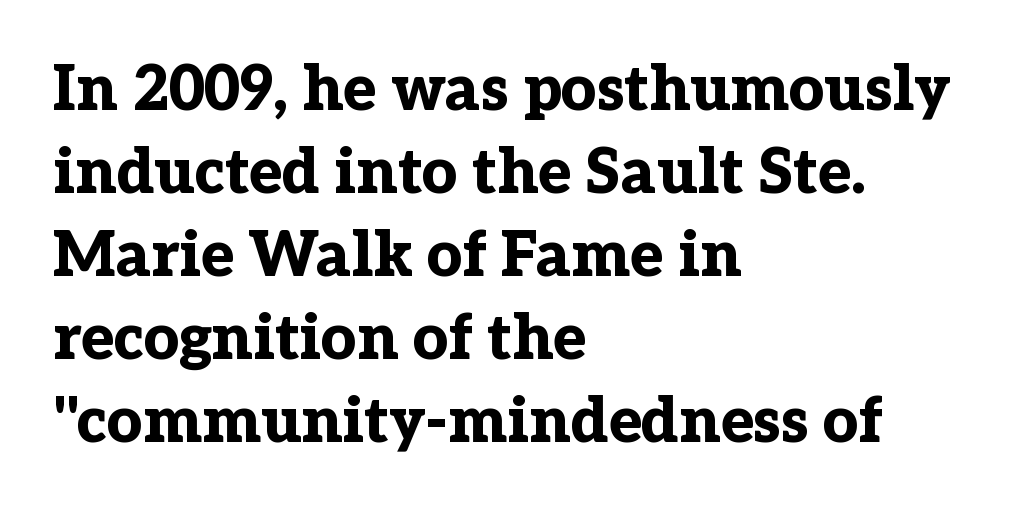
Q: Is the text bold? A: Yes.
Q: Is the text italic (slanted)? A: No, it is upright.
Q: Is the typeface a serif or a sans-serif typeface? A: Serif.
Q: Is the text underlined? A: No.
Q: How is the paragraph aligned? A: Left-aligned.
Q: Is the spacing between letters normal or unusually wide? A: Normal.
Q: Is the spacing between lines tight, normal or loose? A: Normal.
Q: Width (condensed, normal, or wide)? A: Normal.
Q: Stroke contrast? A: Low.
Q: x-height? A: Medium.
Q: Monospaced? A: No.
